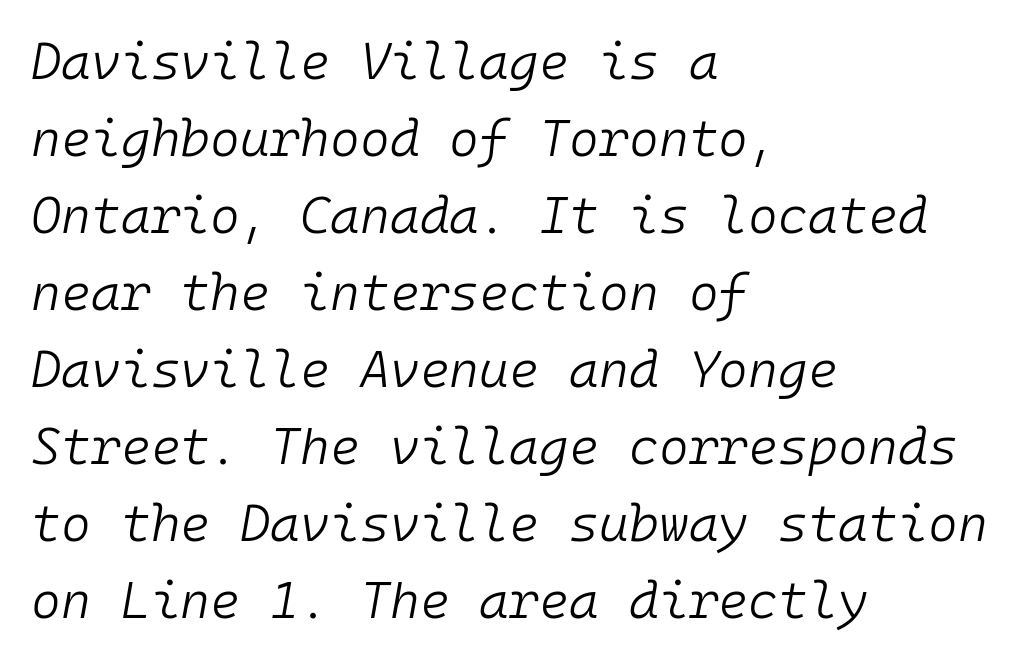
The image shows 51 px light type, italic (leaning right), monospaced; set left-aligned, normal line spacing (1.51x), normal letter spacing, not underlined; low stroke contrast and a medium x-height.
